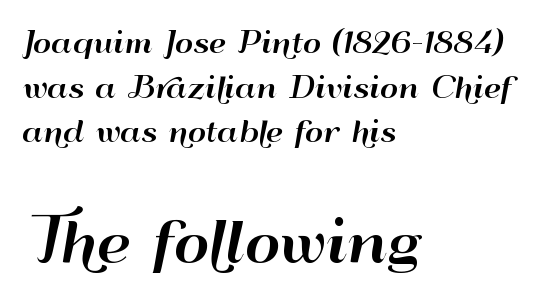
{"serif": "no", "width": "wide", "stroke_contrast": "high", "x_height": "small", "monospaced": "no", "underline": "no", "align": "left", "line_spacing": "normal", "line_spacing_ratio": 1.59, "letter_spacing": "normal", "letter_spacing_em": 0.0, "larger_block": "second", "size_ratio": 1.96, "glyph_px": 55}
